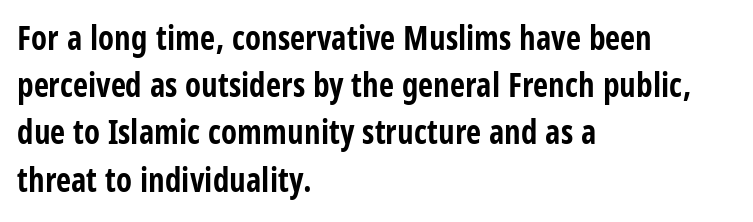
Q: Is the text bold? A: Yes.
Q: Is the text italic (slanted)? A: No, it is upright.
Q: Is the typeface a serif or a sans-serif typeface? A: Sans-serif.
Q: Is the text underlined? A: No.
Q: How is the paragraph aligned? A: Left-aligned.
Q: Is the spacing between letters normal or unusually wide? A: Normal.
Q: Is the spacing between lines tight, normal or loose? A: Normal.
Q: Width (condensed, normal, or wide)? A: Condensed.
Q: Stroke contrast? A: Low.
Q: x-height? A: Large.
Q: Monospaced? A: No.
